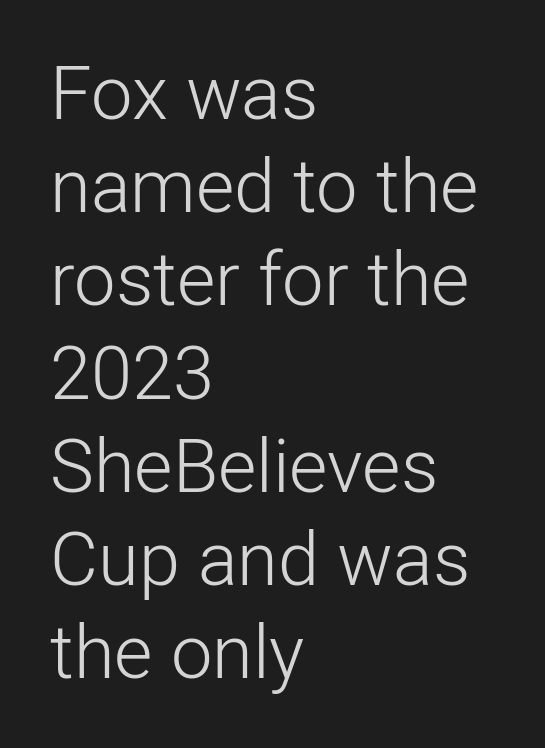
Q: Is the text bold? A: No.
Q: Is the text italic (slanted)? A: No, it is upright.
Q: Is the typeface a serif or a sans-serif typeface? A: Sans-serif.
Q: Is the text underlined? A: No.
Q: How is the paragraph aligned? A: Left-aligned.
Q: Is the spacing between letters normal or unusually wide? A: Normal.
Q: Is the spacing between lines tight, normal or loose? A: Normal.
Q: Width (condensed, normal, or wide)? A: Normal.
Q: Stroke contrast? A: Low.
Q: x-height? A: Medium.
Q: Monospaced? A: No.
